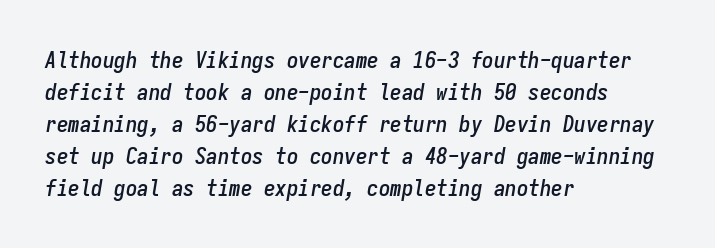
Looking at the ascenders, they clearly lean. The rows are spaced the way most documents space them. The foot of each line stays bare and open. Compared with a centered layout, this one pins lines to the left instead. Between one letter and the next there's only the usual sliver of space.
